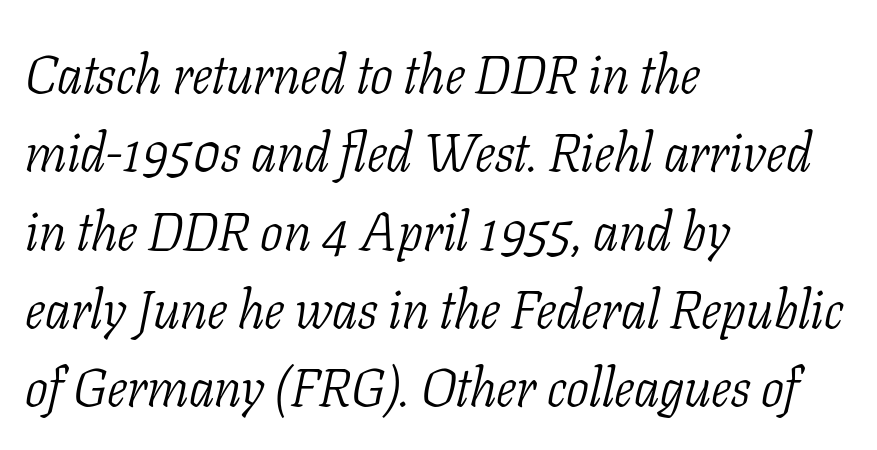
Where is the straight margin? On the left. Looks like regular typesetting: each glyph gets only the width it needs. The space directly below the letters is spotless. The letterforms sit at book weight or below. Horizontal bands of white between lines are of average thickness.
